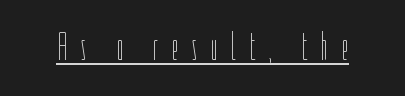
The image shows 39 px thin, condensed type, upright; set unusually wide letter spacing (+0.32 em), underlined; low stroke contrast and a medium x-height.
